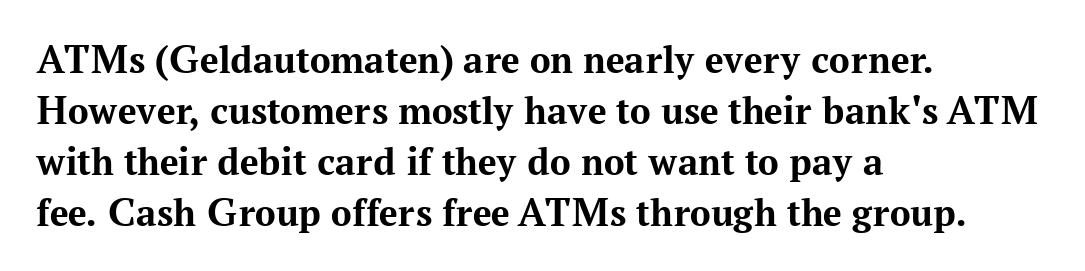
{"serif": "yes", "italic": "no", "bold": "yes", "weight": "bold", "width": "normal", "stroke_contrast": "medium", "x_height": "medium", "monospaced": "no", "underline": "no", "align": "left", "line_spacing_ratio": 1.24, "letter_spacing": "normal", "letter_spacing_em": 0.0, "glyph_px": 41}
